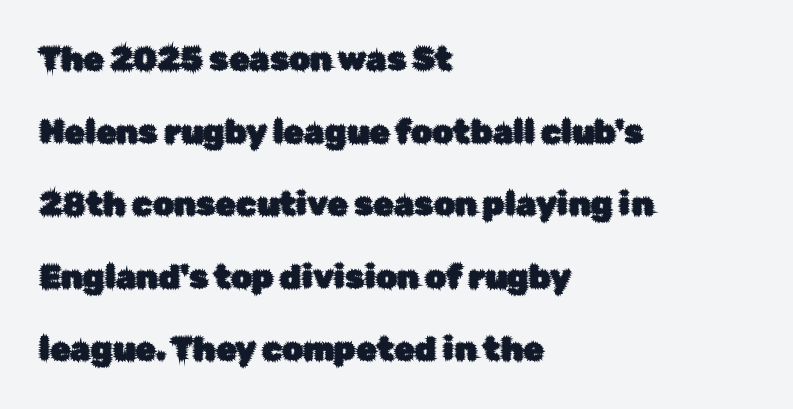
Q: Is the text italic (slanted)? A: No, it is upright.
Q: Is the typeface a serif or a sans-serif typeface? A: Sans-serif.
Q: Is the text underlined? A: No.
Q: How is the paragraph aligned? A: Left-aligned.
Q: Is the spacing between letters normal or unusually wide? A: Normal.
Q: Is the spacing between lines tight, normal or loose? A: Loose.
Q: Width (condensed, normal, or wide)? A: Normal.
Q: Stroke contrast? A: Low.
Q: x-height? A: Medium.
Q: Monospaced? A: No.
